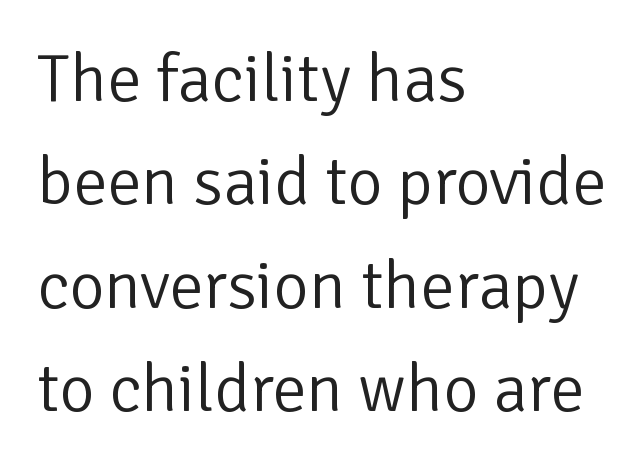
The image shows 68 px light sans-serif type, upright; set left-aligned, normal line spacing (1.52x), normal letter spacing, not underlined; low stroke contrast and a medium x-height.
